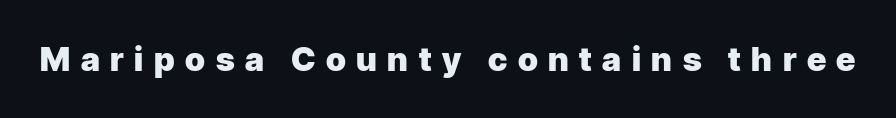
The image shows 33 px heavy sans-serif type, upright; set unusually wide letter spacing (+0.32 em), not underlined; low stroke contrast and a medium x-height.
